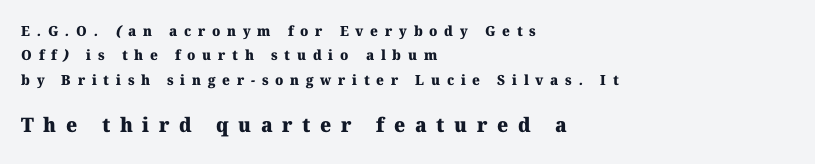
The image shows 20 px bold type; set left-aligned, line spacing 1.74x, unusually wide letter spacing (+0.48 em), not underlined; the second (bottom) block is 1.43x larger.
